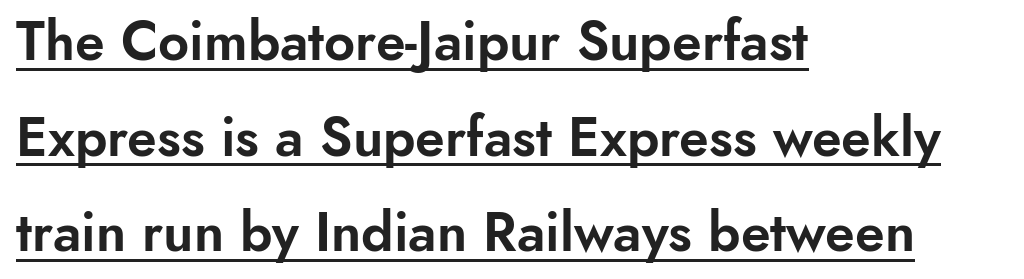
This sample uses an upright cut, with every glyph sitting square on the baseline. Inter-character spacing is left at the font's built-in metrics. This rendering uses left alignment, leaving the right contour irregular. Is this a sans? Yes — the strokes have no serifs. Character widths vary here, with narrow letters taking less room than wide ones. This sample carries an underscore along the baseline area.
